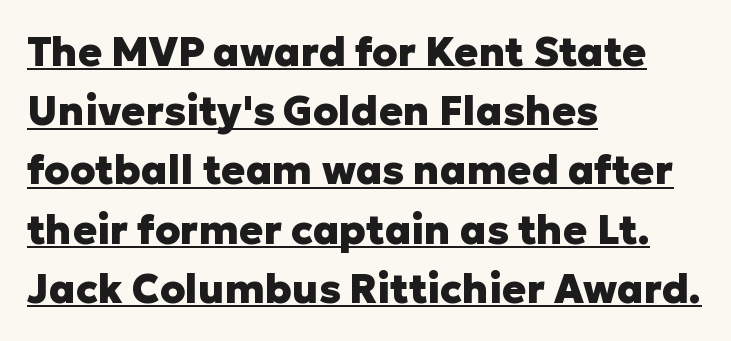
{"serif": "no", "italic": "no", "bold": "yes", "weight": "heavy", "width": "normal", "stroke_contrast": "low", "x_height": "medium", "monospaced": "no", "underline": "yes", "align": "left", "line_spacing": "normal", "line_spacing_ratio": 1.48, "letter_spacing": "normal", "letter_spacing_em": 0.0, "glyph_px": 40}
